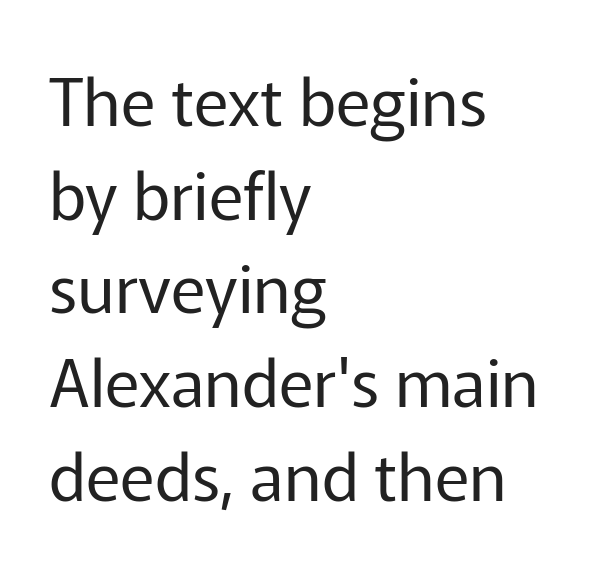
The image shows 66 px regular-weight sans-serif type, upright; set left-aligned, normal line spacing (1.42x), normal letter spacing, not underlined; low stroke contrast and a medium x-height.
